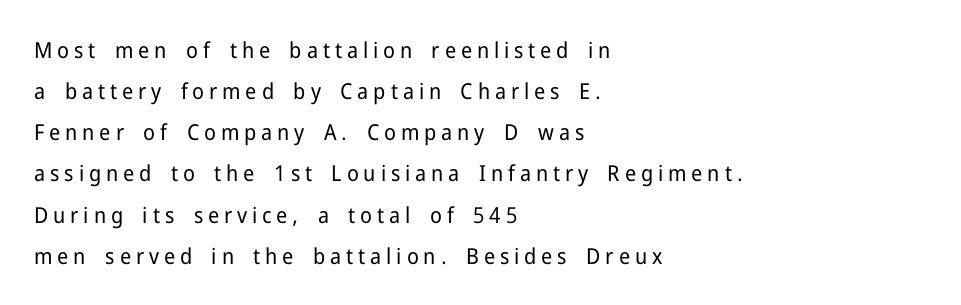
{"italic": "no", "bold": "no", "underline": "no", "align": "left", "line_spacing_ratio": 1.87, "letter_spacing": "wide", "letter_spacing_em": 0.22, "glyph_px": 22}
